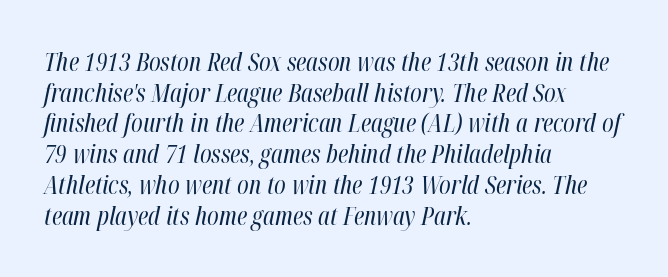
The image shows 25 px text type, italic (leaning right); set left-aligned, line spacing 1.23x, normal letter spacing, not underlined.
